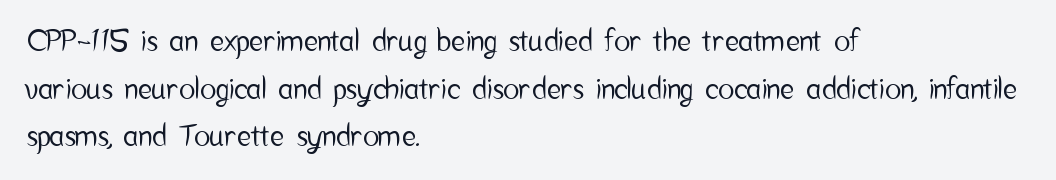
The setting favours the left margin, as ordinary paragraphs usually do. The passage shown stacks its lines at a standard gap. The strip under each line holds only bare page. Examine the stroke ends and you'll find no serifs.
